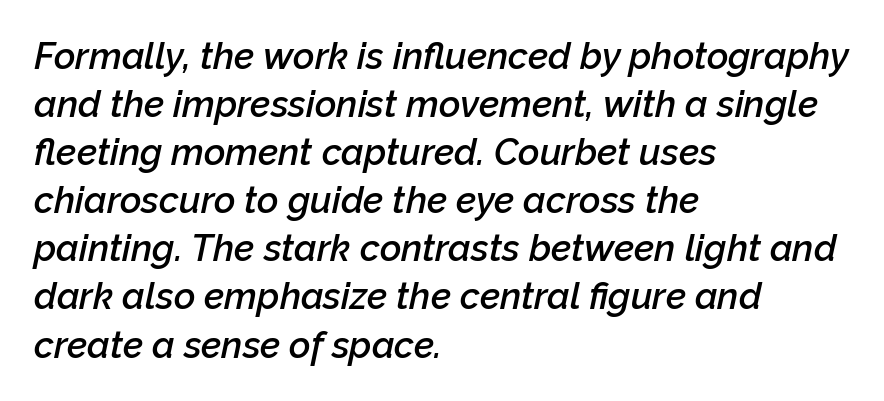
{"italic": "yes", "lean": "right", "slant_degrees": 12, "bold": "semi", "weight": "semibold", "width": "normal", "stroke_contrast": "low", "x_height": "medium", "monospaced": "no", "underline": "no", "align": "left", "line_spacing": "normal", "line_spacing_ratio": 1.3, "letter_spacing": "normal", "letter_spacing_em": 0.0, "glyph_px": 37}
